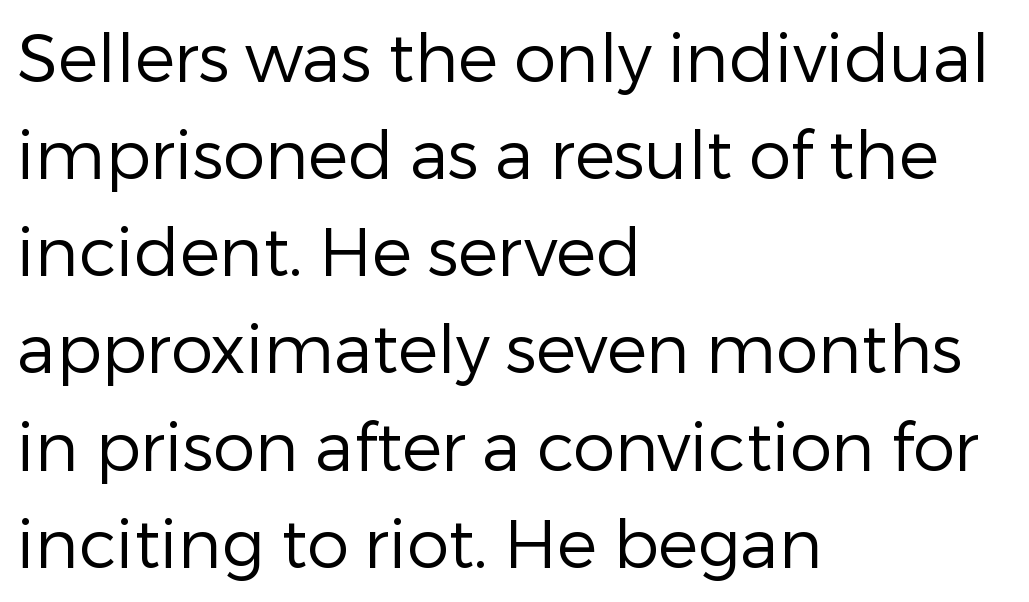
{"serif": "no", "italic": "no", "bold": "no", "weight": "regular", "width": "normal", "stroke_contrast": "low", "x_height": "medium", "monospaced": "no", "underline": "no", "align": "left", "line_spacing": "normal", "line_spacing_ratio": 1.45, "letter_spacing": "normal", "letter_spacing_em": 0.0, "glyph_px": 67}
